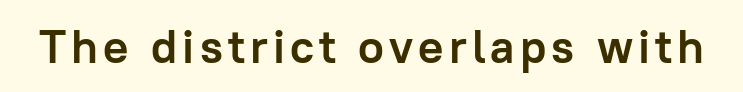
Check under the words: just untouched page. On the weight axis this lands at bold, roughly 700. Think of a printed novel: that variable character pitch is what you see here. Nothing sits at the stroke ends, so this counts as sans-serif. Notice how the stems are strictly vertical — no italics here.
